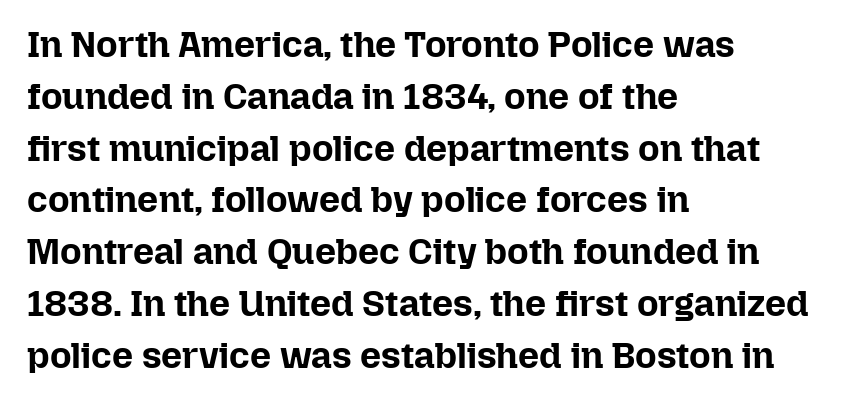
{"italic": "no", "bold": "yes", "weight": "bold", "width": "normal", "stroke_contrast": "low", "x_height": "medium", "monospaced": "no", "underline": "no", "align": "left", "line_spacing": "normal", "line_spacing_ratio": 1.4, "letter_spacing": "normal", "letter_spacing_em": 0.0, "glyph_px": 37}
